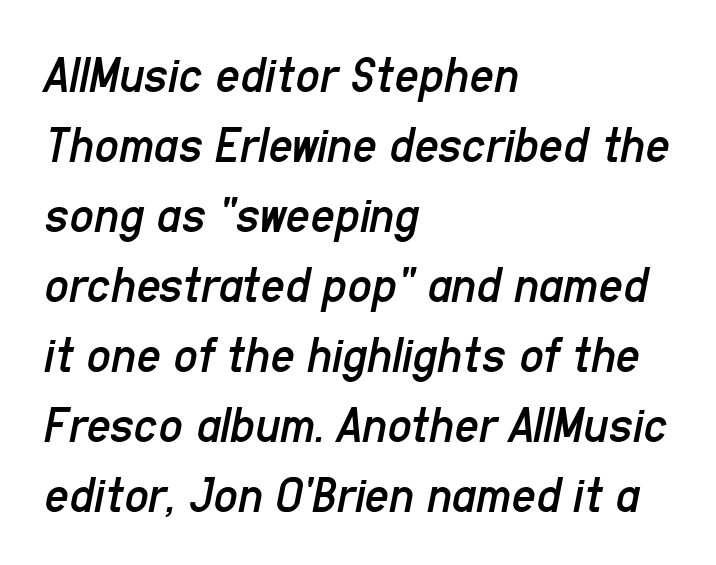
The image shows 53 px regular-weight, condensed type, italic (leaning right); set left-aligned, normal line spacing (1.32x), normal letter spacing, not underlined; low stroke contrast and a medium x-height.
